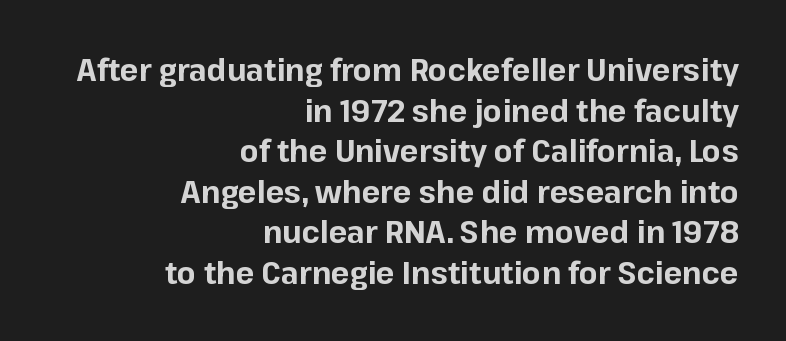
The image shows 31 px bold sans-serif type, upright; set right-aligned, normal line spacing (1.31x), normal letter spacing, not underlined; low stroke contrast and a medium x-height.
